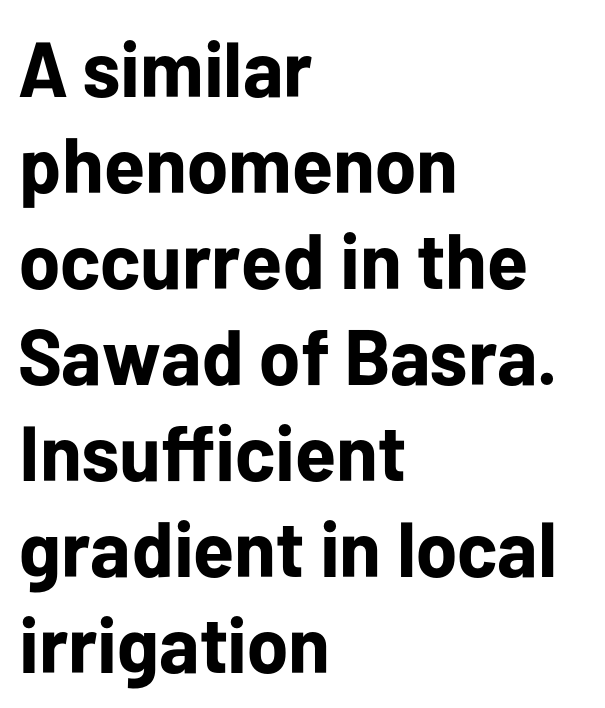
The image shows 78 px bold sans-serif type, upright; set left-aligned, line spacing 1.23x, normal letter spacing, not underlined; low stroke contrast and a medium x-height.
